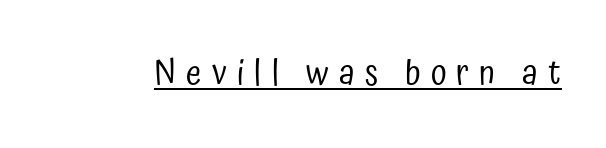
Q: Is the text bold? A: No.
Q: Is the text italic (slanted)? A: No, it is upright.
Q: Is the typeface a serif or a sans-serif typeface? A: Sans-serif.
Q: Is the text underlined? A: Yes.
Q: Is the spacing between letters normal or unusually wide? A: Unusually wide.
Q: Width (condensed, normal, or wide)? A: Condensed.
Q: Stroke contrast? A: Low.
Q: x-height? A: Medium.
Q: Monospaced? A: No.
